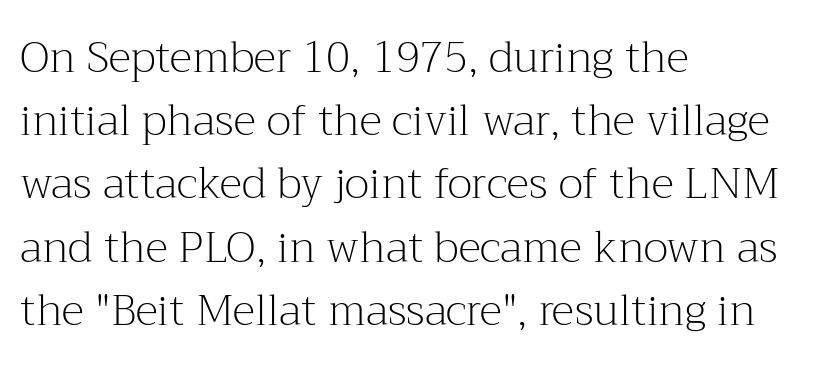
The image shows 43 px light serif type, upright; set left-aligned, normal line spacing (1.47x), normal letter spacing, not underlined; medium stroke contrast and a medium x-height.
